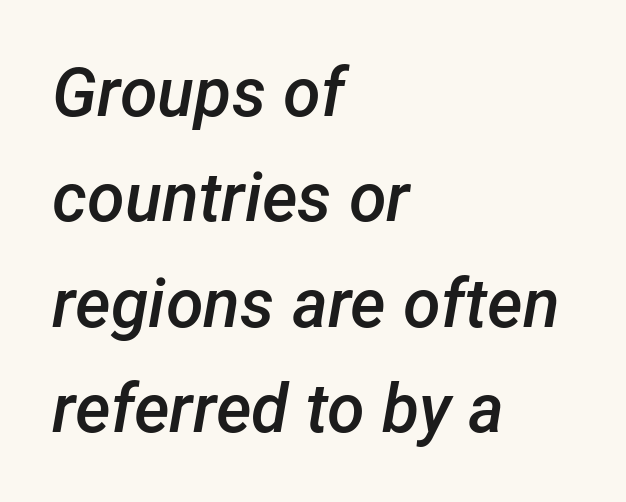
Q: Is the text bold? A: Semi-bold.
Q: Is the text italic (slanted)? A: Yes, it leans right by about 12 degrees.
Q: Is the text underlined? A: No.
Q: How is the paragraph aligned? A: Left-aligned.
Q: Is the spacing between letters normal or unusually wide? A: Normal.
Q: Is the spacing between lines tight, normal or loose? A: Normal.
Q: Width (condensed, normal, or wide)? A: Normal.
Q: Stroke contrast? A: Low.
Q: x-height? A: Medium.
Q: Monospaced? A: No.
